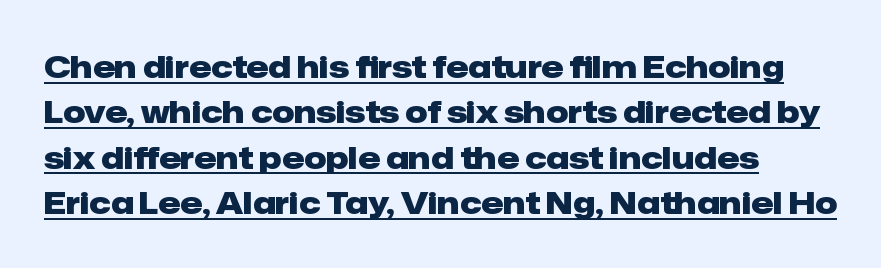
The image shows 31 px heavy sans-serif type, upright; set normal line spacing (1.46x), normal letter spacing, underlined; low stroke contrast and a medium x-height.
